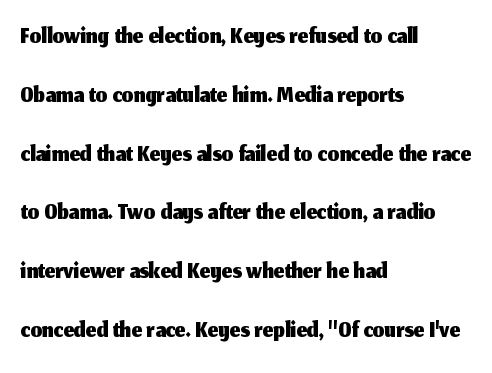
The image shows 37 px sans-serif type, upright; set left-aligned, normal line spacing (1.59x), normal letter spacing, not underlined; medium stroke contrast and a medium x-height.
